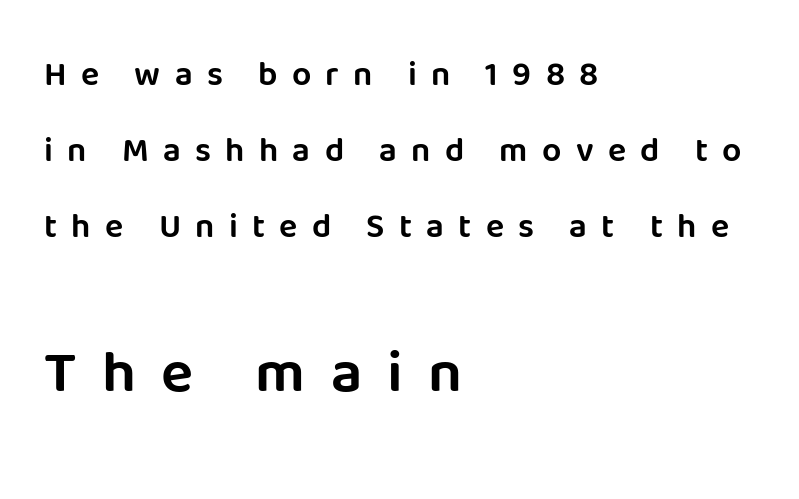
The image shows 60 px sans-serif type, upright; set left-aligned, loose line spacing (2.24x), unusually wide letter spacing (+0.42 em), not underlined; the second (bottom) block is 1.76x larger; low stroke contrast and a large x-height.
